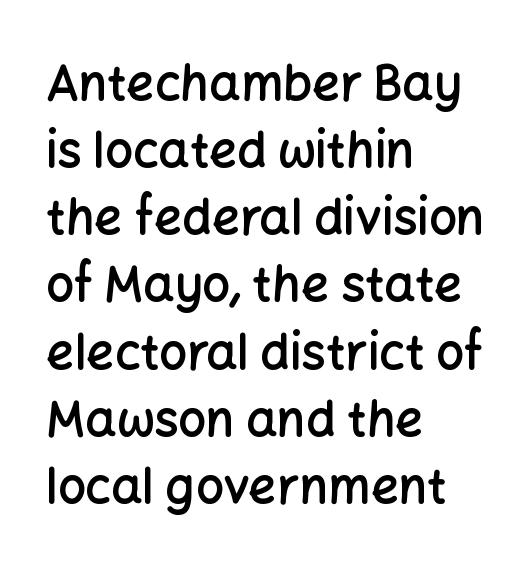
The image shows 49 px semibold sans-serif type, upright; set left-aligned, normal line spacing (1.37x), normal letter spacing, not underlined; low stroke contrast and a medium x-height.
